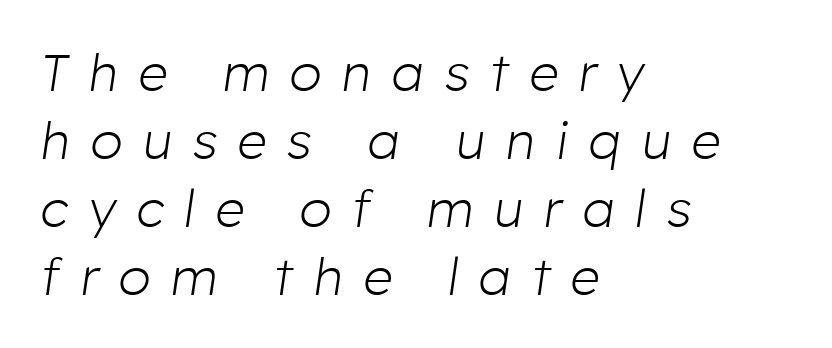
The setting favours the left margin, as ordinary paragraphs usually do. The rendering uses natural spacing where letterforms have individual widths. Vertical stems look standard width or narrower in stroke. The leading is moderate, giving the passage an even texture.
